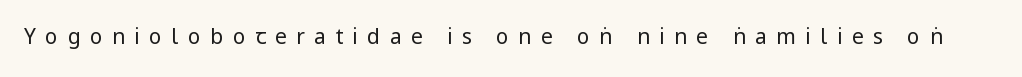
In terms of posture, this sample is upright. Vertical stems look standard width or narrower in stroke. Unmarked baselines from the first word to the last. The rendering inserts visible extra space after every character.
